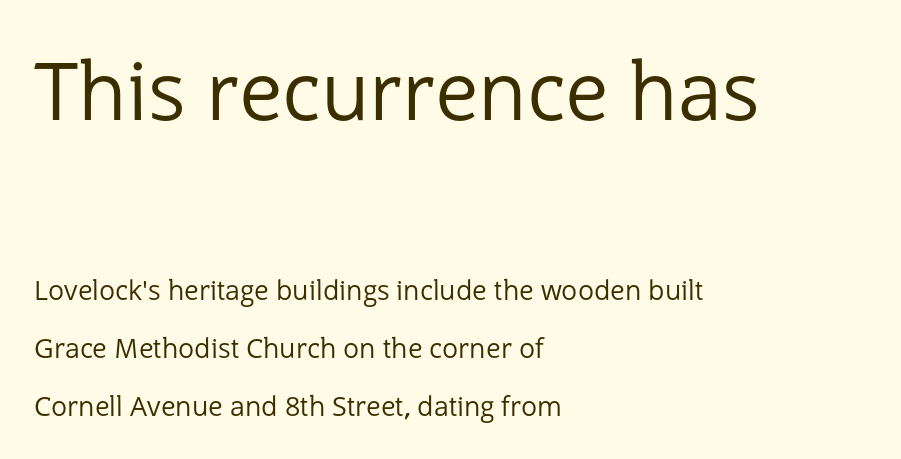
The image shows 80 px regular-weight sans-serif type, upright; set left-aligned, loose line spacing (2.16x), normal letter spacing, not underlined; the first (top) block is 2.96x larger; low stroke contrast and a medium x-height.
